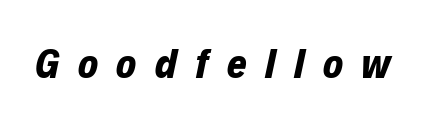
The image shows 42 px bold type, italic (leaning right); set unusually wide letter spacing (+0.44 em), not underlined; low stroke contrast and a medium x-height.
